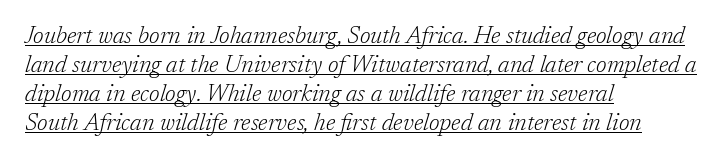
{"italic": "yes", "lean": "right", "slant_degrees": 17, "bold": "no", "underline": "yes", "align": "left", "line_spacing_ratio": 1.21, "letter_spacing": "normal", "letter_spacing_em": 0.0, "glyph_px": 24}
